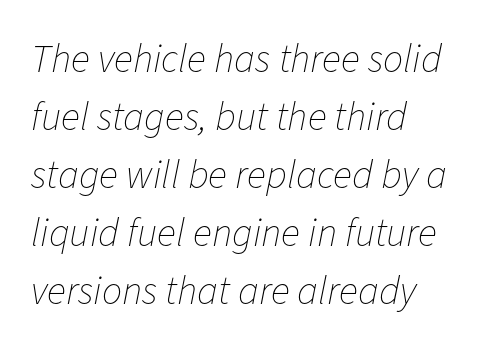
{"italic": "yes", "lean": "right", "slant_degrees": 11, "bold": "no", "weight": "thin", "width": "normal", "stroke_contrast": "low", "x_height": "medium", "monospaced": "no", "underline": "no", "align": "left", "line_spacing": "normal", "line_spacing_ratio": 1.45, "letter_spacing": "normal", "letter_spacing_em": 0.0, "glyph_px": 40}
